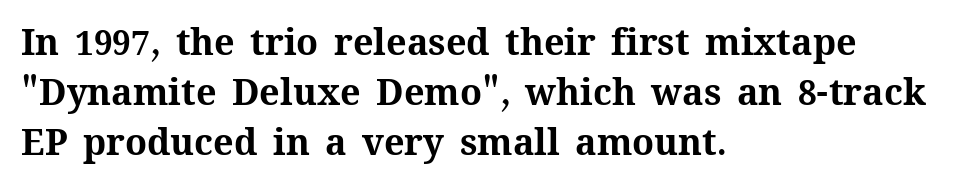
Think of a printed novel: that variable character pitch is what you see here. Line beginnings align vertically; line endings do not. The string is rendered with underlining switched off. The letters are bold, with thick, heavy strokes. Ascenders rise straight up at ninety degrees.
